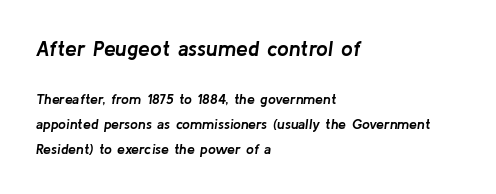
The image shows 21 px bold type, italic (leaning right); set left-aligned, line spacing 1.78x, normal letter spacing, not underlined; the first (top) block is 1.5x larger.
